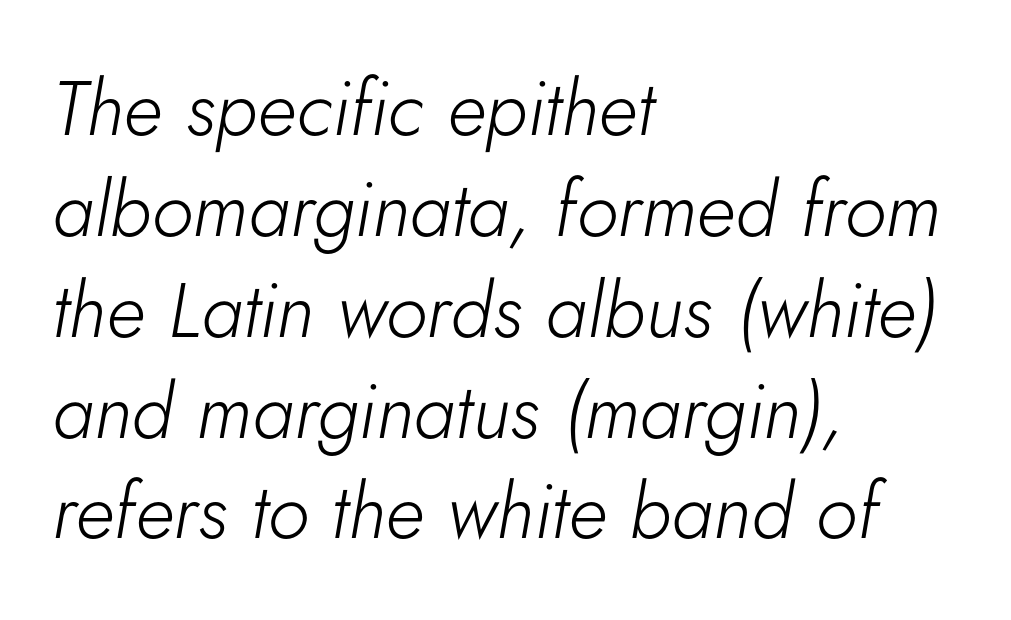
Q: Is the text bold? A: No.
Q: Is the text italic (slanted)? A: Yes, it leans right by about 5 degrees.
Q: Is the text underlined? A: No.
Q: How is the paragraph aligned? A: Left-aligned.
Q: Is the spacing between letters normal or unusually wide? A: Normal.
Q: Is the spacing between lines tight, normal or loose? A: Normal.
Q: Width (condensed, normal, or wide)? A: Normal.
Q: Stroke contrast? A: Low.
Q: x-height? A: Small.
Q: Monospaced? A: No.
